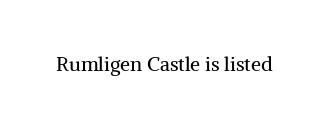
Posture: upright roman. Short note: letters normally spaced. The weight would be labelled regular, book, light, or lighter still. Lines of text with bare space underneath.
